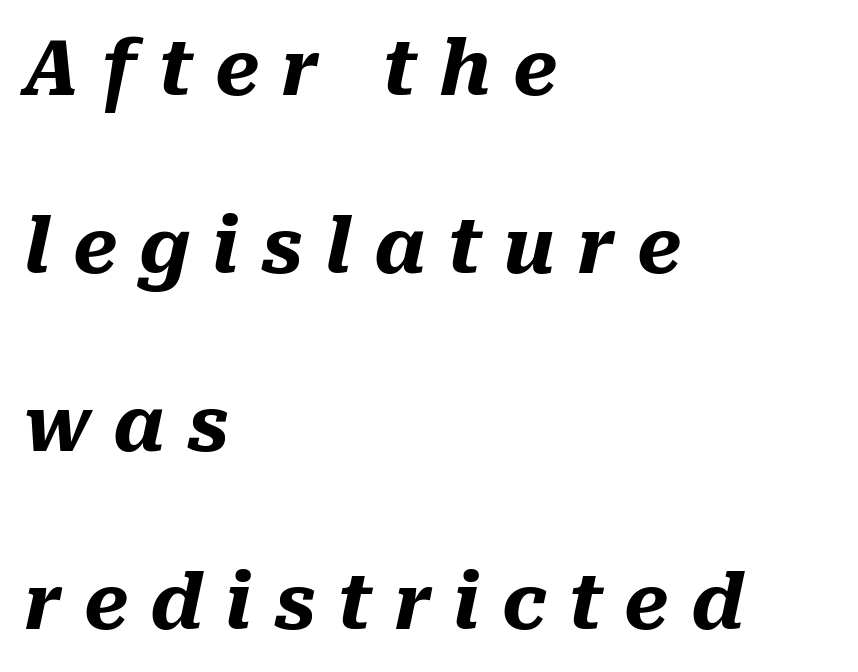
{"italic": "yes", "lean": "right", "slant_degrees": 10, "bold": "yes", "weight": "heavy", "width": "normal", "stroke_contrast": "medium", "x_height": "medium", "monospaced": "no", "underline": "no", "align": "left", "line_spacing": "loose", "line_spacing_ratio": 2.34, "letter_spacing": "wide", "letter_spacing_em": 0.29, "glyph_px": 76}
